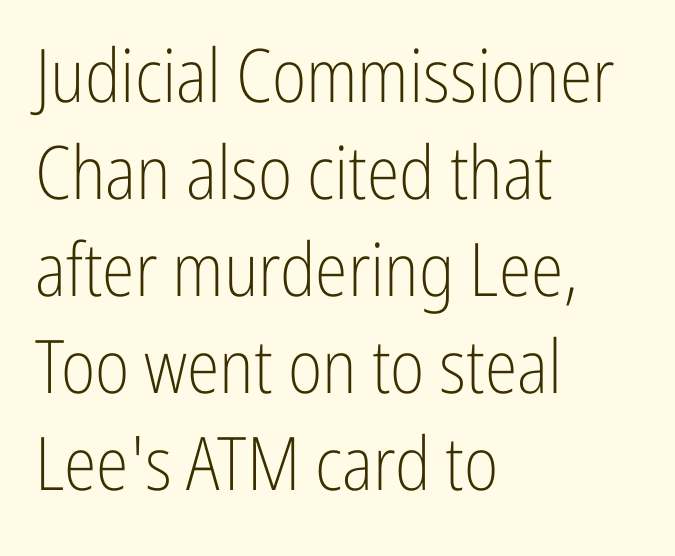
This reads as an unemphasized weight, regular at the heaviest. The axis of the letterforms is exactly vertical. Observe the ordinary spacing: letters are neighbours, not strangers. This sample keeps an unexceptional amount of space between lines.
